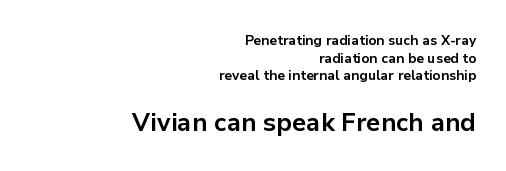
{"italic": "no", "bold": "yes", "underline": "no", "align": "right", "line_spacing": "normal", "line_spacing_ratio": 1.26, "letter_spacing": "normal", "letter_spacing_em": 0.0, "larger_block": "second", "size_ratio": 1.86, "glyph_px": 26}
